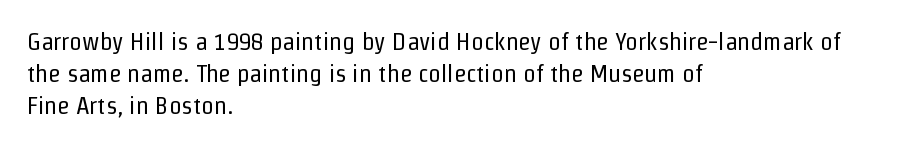
Glance below the letters and you will spot only blank space. The weight tops out at a normal text grade. Teacher's note: observe the even left margin — that is flush-left alignment. Interline gaps are of average width in this sample. In terms of posture, this sample is upright.
